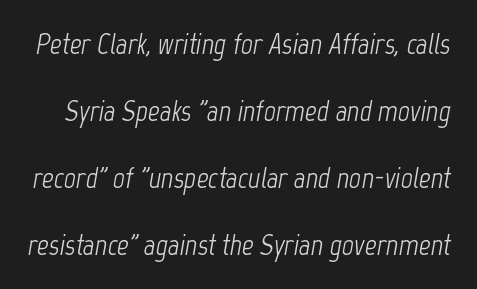
The image shows 29 px light, condensed type, italic (leaning right); set loose line spacing (2.31x), normal letter spacing, not underlined; low stroke contrast and a medium x-height.
